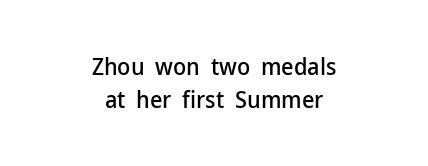
The image shows 24 px text type, upright; set centered, normal line spacing (1.36x), normal letter spacing, not underlined.
